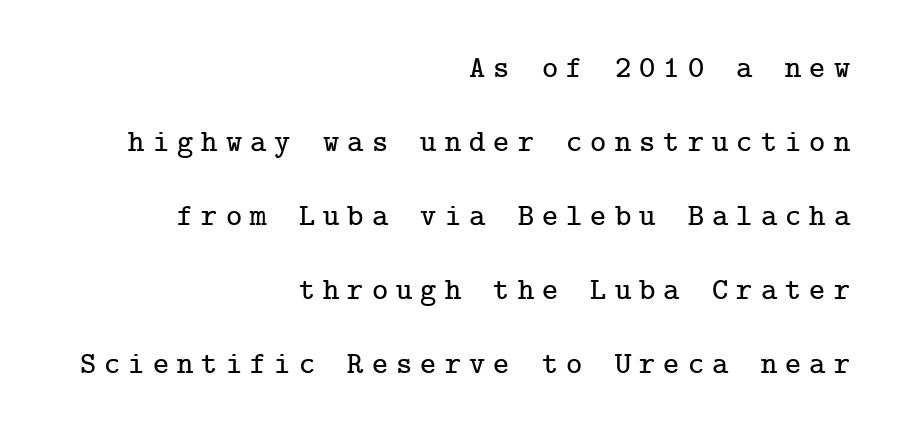
Q: Is the text italic (slanted)? A: No, it is upright.
Q: Is the typeface a serif or a sans-serif typeface? A: Serif.
Q: Is the text underlined? A: No.
Q: How is the paragraph aligned? A: Right-aligned.
Q: Is the spacing between letters normal or unusually wide? A: Unusually wide.
Q: Is the spacing between lines tight, normal or loose? A: Loose.
Q: Width (condensed, normal, or wide)? A: Normal.
Q: Stroke contrast? A: Low.
Q: x-height? A: Medium.
